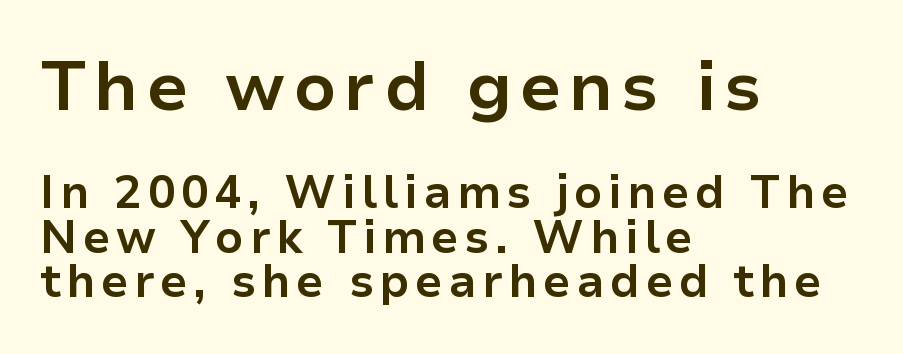
Q: Is the text bold? A: Yes.
Q: Is the text italic (slanted)? A: No, it is upright.
Q: Is the typeface a serif or a sans-serif typeface? A: Sans-serif.
Q: Is the text underlined? A: No.
Q: How is the paragraph aligned? A: Left-aligned.
Q: Is the spacing between lines tight, normal or loose? A: Tight.
Q: Which block of text is set in a larger size, the first (top) or the second (bottom)? A: The first (top) one.
Q: Width (condensed, normal, or wide)? A: Normal.
Q: Stroke contrast? A: Low.
Q: x-height? A: Medium.
Q: Monospaced? A: No.
